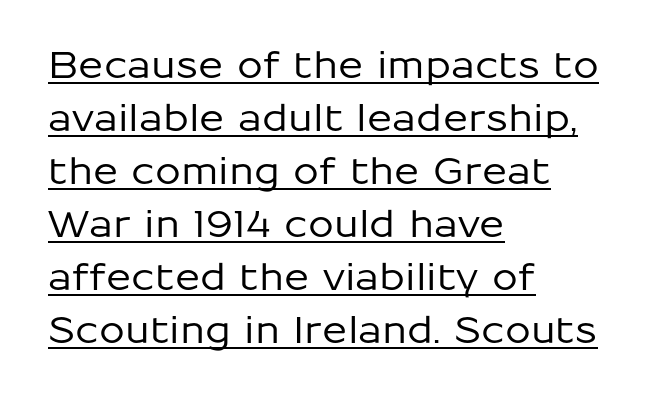
The designer left line spacing at the default. The rag falls on the right side of this text block. Spacing verdict: proportional, widths tailored to each character. Does the lettering tilt? It doesn't — this is upright. Check the space under the baseline: a stroke is drawn there. Default kerning and tracking; the words read as compact shapes.
